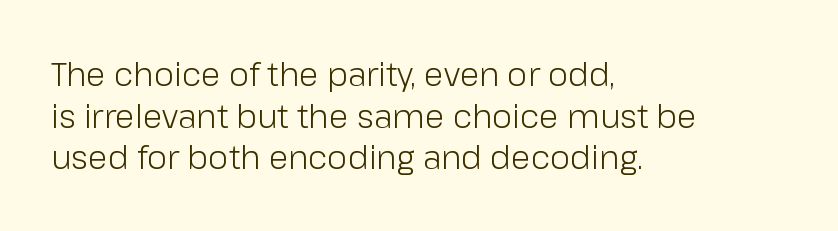
The image shows 32 px light sans-serif type, upright; set left-aligned, normal line spacing (1.3x), normal letter spacing, not underlined; low stroke contrast and a medium x-height.
